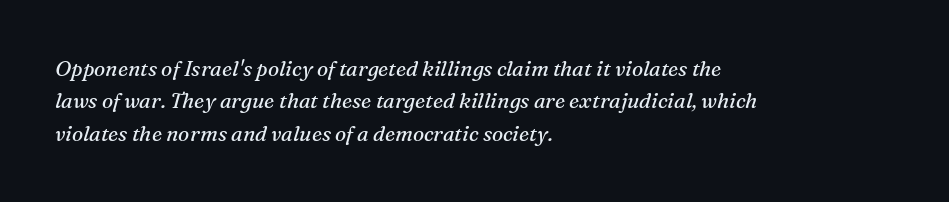
The image shows 21 px text type, italic (leaning right); set left-aligned, normal line spacing (1.54x), normal letter spacing, not underlined.
